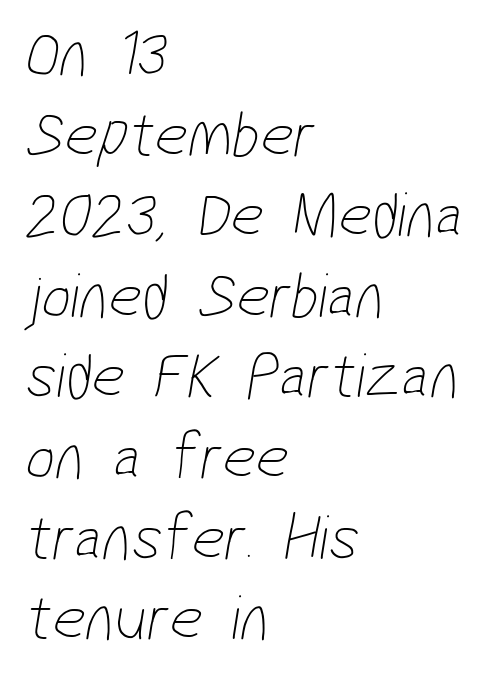
Think of a printed novel: that variable character pitch is what you see here. Is the letter spacing exaggerated? No — it looks like the ordinary default. A bare baseline throughout the passage. The face used here is a sans, in the tradition of grotesques and geometrics. Horizontal alignment here is leftward, the default for most running prose.
